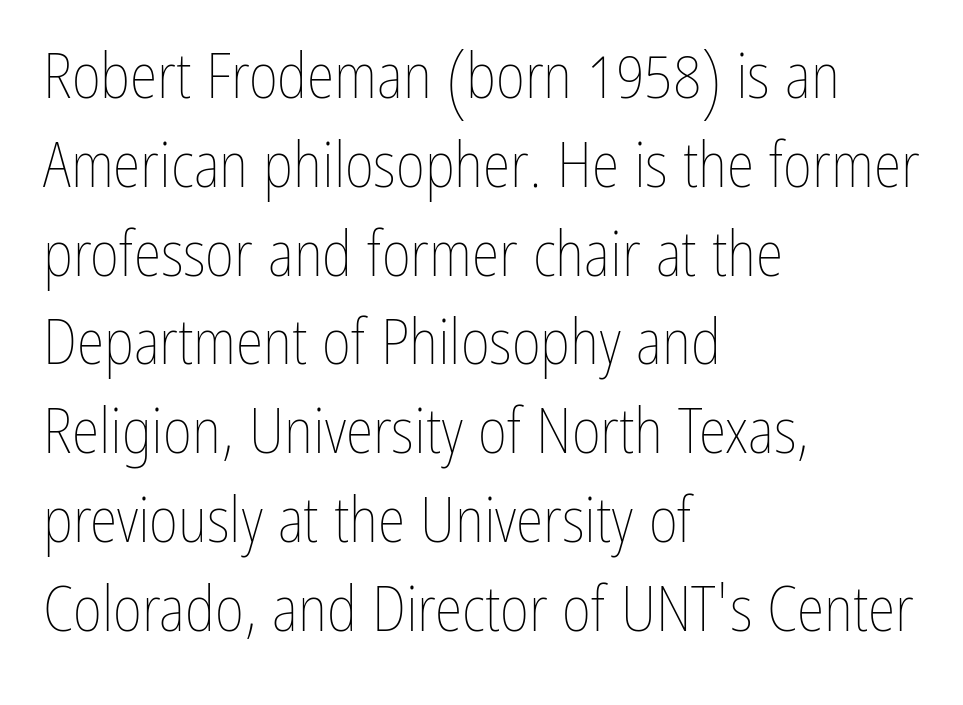
Each stroke keeps to a modest, everyday thickness or less. Underlining? Definitely not there. The ragged edge is on the right, which tells us the setting is flush left. Is this a fixed-width face? No — the glyphs have proportional, varying widths. Students, note that the glyphs here touch the page at normal intervals.
